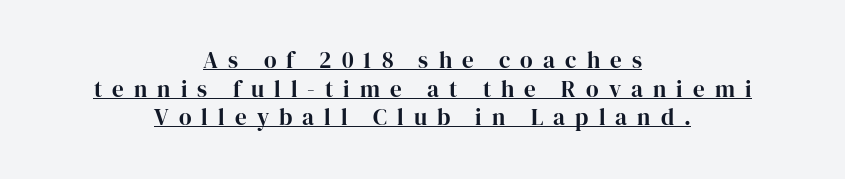
The image shows 23 px text type, upright; set centered, line spacing 1.24x, unusually wide letter spacing (+0.44 em), underlined.
